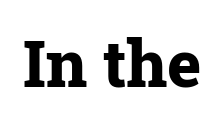
{"serif": "yes", "italic": "no", "bold": "yes", "weight": "bold", "width": "normal", "stroke_contrast": "low", "x_height": "medium", "monospaced": "no", "underline": "no", "letter_spacing": "normal", "letter_spacing_em": 0.0, "glyph_px": 65}
